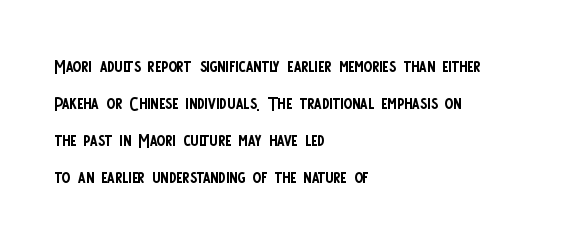
A typesetter would call this leading conventional body-copy spacing. Descender tails drop into unmarked territory. Visually the block forms a straight wall on the left and a jagged coastline on the right. Do the letters lean? They stand straight.
